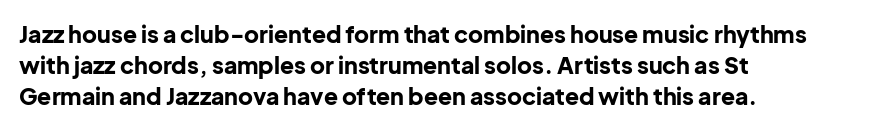
{"italic": "no", "bold": "yes", "underline": "no", "align": "left", "line_spacing": "normal", "line_spacing_ratio": 1.34, "letter_spacing": "normal", "letter_spacing_em": 0.0, "glyph_px": 23}
